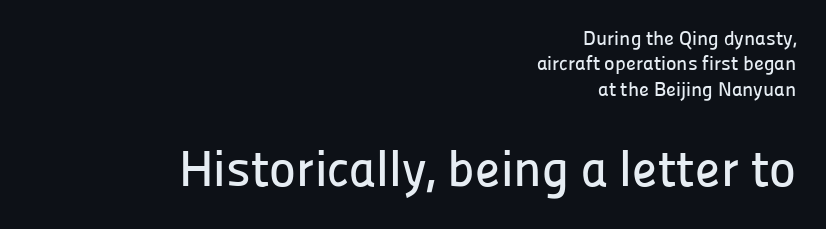
The image shows 51 px sans-serif type, upright; set right-aligned, normal line spacing (1.27x), normal letter spacing, not underlined; the second (bottom) block is 2.55x larger; low stroke contrast and a medium x-height.
